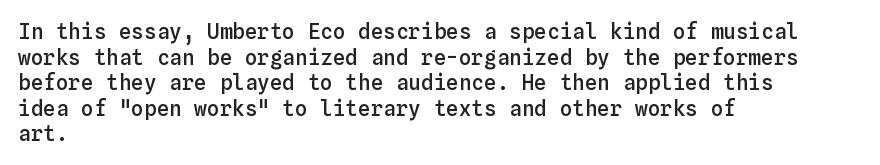
Nobody drew a line under any word here. The letters stand straight up with perfectly vertical stems. Emphasis by weight is partial: semibold. Nobody touched the tracking dial on this one. Compared with a centered layout, this one pins lines to the left instead.
